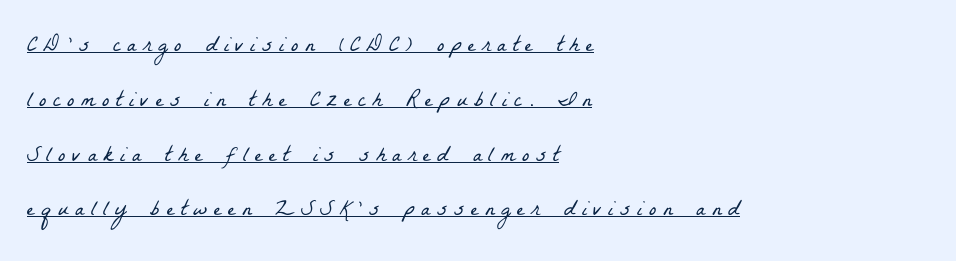
{"bold": "no", "underline": "yes", "align": "left", "line_spacing": "loose", "line_spacing_ratio": 2.49, "letter_spacing": "wide", "letter_spacing_em": 0.3, "glyph_px": 22}
